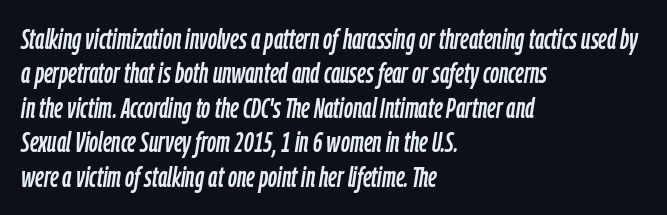
Q: Is the text italic (slanted)? A: Yes, it leans right by about 9 degrees.
Q: Is the text underlined? A: No.
Q: How is the paragraph aligned? A: Left-aligned.
Q: Is the spacing between letters normal or unusually wide? A: Normal.
Q: Width (condensed, normal, or wide)? A: Condensed.
Q: Stroke contrast? A: Low.
Q: x-height? A: Medium.
Q: Monospaced? A: No.
